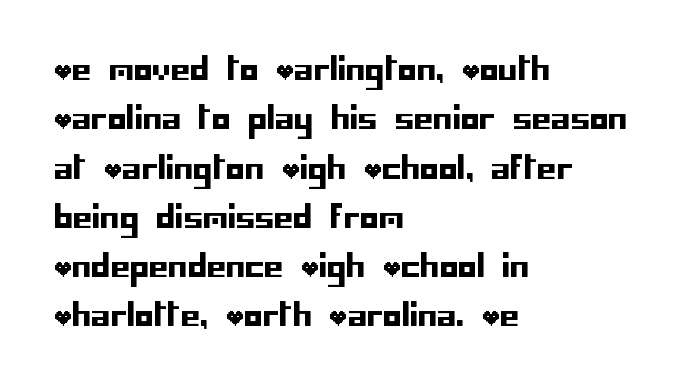
The image shows 31 px sans-serif type, upright; set left-aligned, normal line spacing (1.59x), normal letter spacing, not underlined; low stroke contrast and a large x-height.
